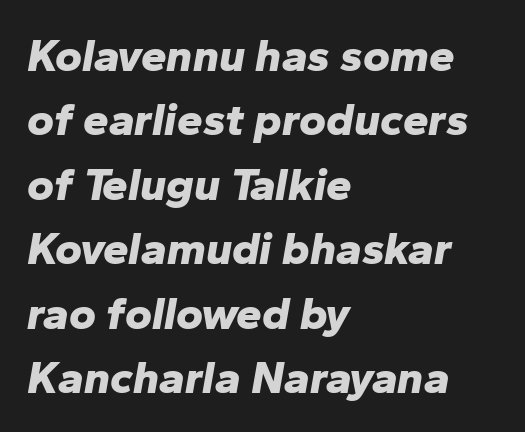
Q: Is the text bold? A: Yes.
Q: Is the text italic (slanted)? A: Yes, it leans right by about 10 degrees.
Q: Is the text underlined? A: No.
Q: How is the paragraph aligned? A: Left-aligned.
Q: Is the spacing between letters normal or unusually wide? A: Normal.
Q: Is the spacing between lines tight, normal or loose? A: Normal.
Q: Width (condensed, normal, or wide)? A: Normal.
Q: Stroke contrast? A: Low.
Q: x-height? A: Medium.
Q: Monospaced? A: No.
